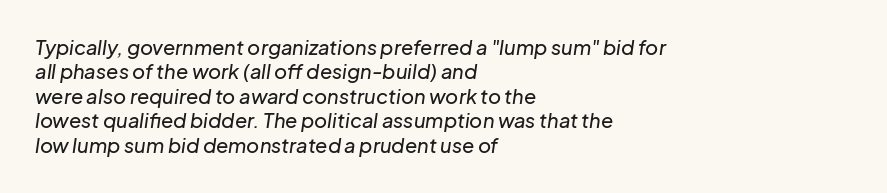
Q: Is the text italic (slanted)? A: Yes, it leans right by about 8 degrees.
Q: Is the text underlined? A: No.
Q: How is the paragraph aligned? A: Left-aligned.
Q: Is the spacing between letters normal or unusually wide? A: Normal.
